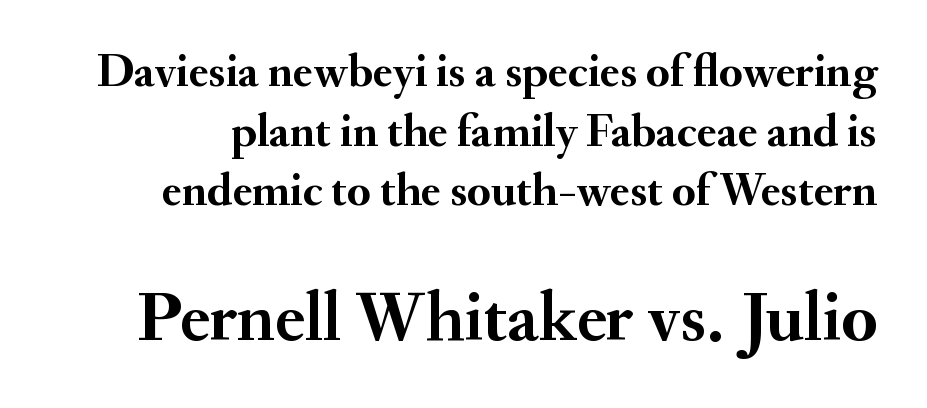
{"serif": "yes", "italic": "no", "bold": "yes", "weight": "semibold", "width": "normal", "stroke_contrast": "medium", "x_height": "small", "monospaced": "no", "underline": "no", "line_spacing": "normal", "line_spacing_ratio": 1.27, "letter_spacing": "normal", "letter_spacing_em": 0.0, "larger_block": "second", "size_ratio": 1.51, "glyph_px": 71}
